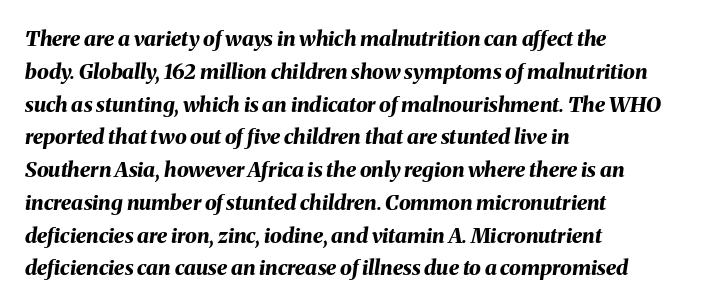
{"italic": "yes", "lean": "right", "slant_degrees": 8, "bold": "yes", "underline": "no", "align": "left", "line_spacing": "normal", "line_spacing_ratio": 1.56, "letter_spacing": "normal", "letter_spacing_em": 0.0, "glyph_px": 21}
